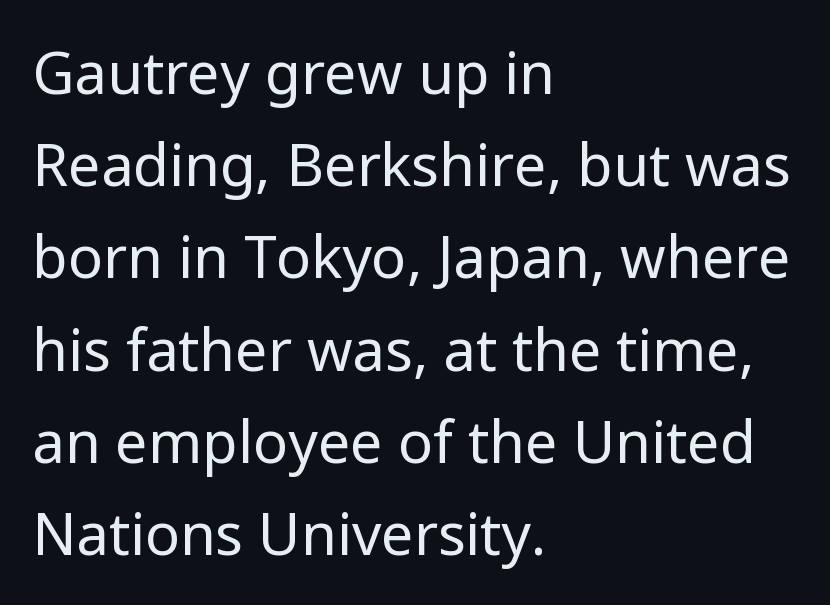
Q: Is the text bold? A: No.
Q: Is the text italic (slanted)? A: No, it is upright.
Q: Is the typeface a serif or a sans-serif typeface? A: Sans-serif.
Q: Is the text underlined? A: No.
Q: How is the paragraph aligned? A: Left-aligned.
Q: Is the spacing between letters normal or unusually wide? A: Normal.
Q: Is the spacing between lines tight, normal or loose? A: Normal.
Q: Width (condensed, normal, or wide)? A: Normal.
Q: Stroke contrast? A: Low.
Q: x-height? A: Medium.
Q: Monospaced? A: No.
